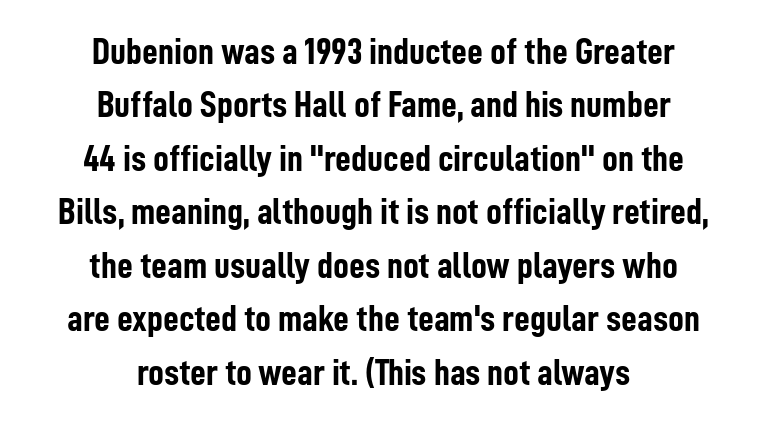
Q: Is the text bold? A: Yes.
Q: Is the text italic (slanted)? A: No, it is upright.
Q: Is the typeface a serif or a sans-serif typeface? A: Sans-serif.
Q: Is the text underlined? A: No.
Q: How is the paragraph aligned? A: Centered.
Q: Is the spacing between letters normal or unusually wide? A: Normal.
Q: Is the spacing between lines tight, normal or loose? A: Normal.
Q: Width (condensed, normal, or wide)? A: Condensed.
Q: Stroke contrast? A: Low.
Q: x-height? A: Medium.
Q: Monospaced? A: No.
